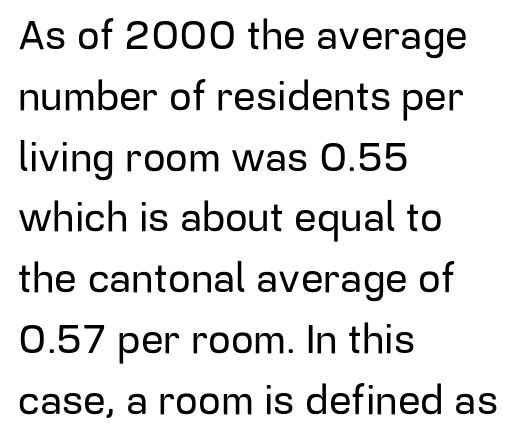
This sample uses plain, unmodified letter spacing. Stroke terminals: plain, sans-serif. Whoever set this chose a conventional vertical rhythm. In terms of posture, this sample is upright.
